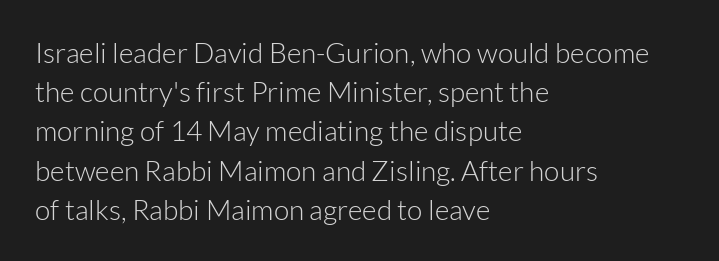
The characters display no serif detailing; their extremities are plain. Quick note: underline off. No italicization has been applied; the sample stays upright. The block of text has a typical density, with ordinary space between rows. The characters are drawn with everyday or finer stroke widths. Nobody touched the tracking dial on this one.
